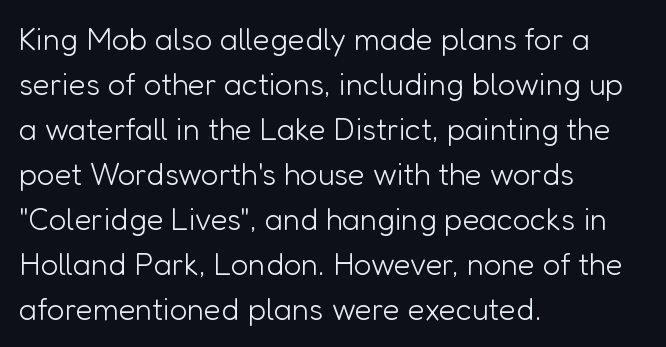
The image shows 31 px light sans-serif type, upright; set left-aligned, normal line spacing (1.45x), normal letter spacing, not underlined; low stroke contrast and a medium x-height.
